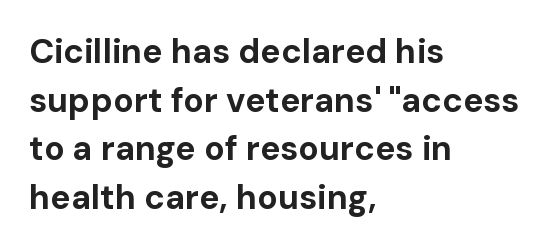
{"serif": "no", "italic": "no", "bold": "yes", "weight": "bold", "width": "normal", "stroke_contrast": "low", "x_height": "medium", "monospaced": "no", "underline": "no", "align": "left", "line_spacing": "normal", "line_spacing_ratio": 1.43, "letter_spacing": "normal", "letter_spacing_em": 0.0, "glyph_px": 34}
